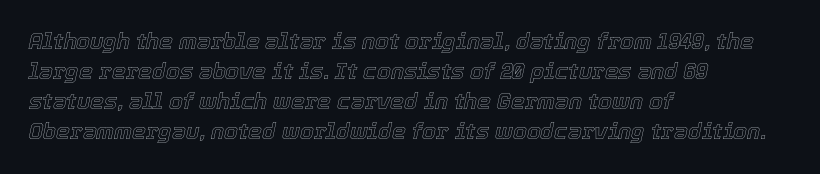
Regular leading. Horizontal alignment here is leftward, the default for most running prose. Italic: yes, the glyphs are oblique. The strip under each line holds only bare page. Tracking value appears to be zero — textbook default spacing.
